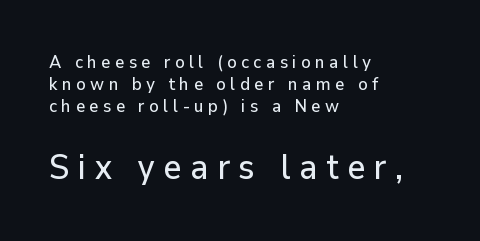
{"serif": "no", "italic": "no", "width": "normal", "stroke_contrast": "low", "x_height": "medium", "monospaced": "no", "underline": "no", "align": "left", "line_spacing_ratio": 1.22, "letter_spacing": "wide", "letter_spacing_em": 0.24, "larger_block": "second", "size_ratio": 1.94, "glyph_px": 35}
